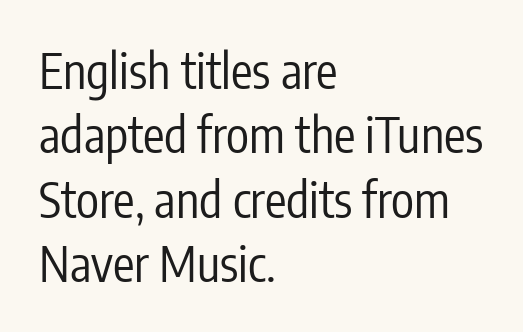
Q: Is the text bold? A: No.
Q: Is the text italic (slanted)? A: No, it is upright.
Q: Is the typeface a serif or a sans-serif typeface? A: Sans-serif.
Q: Is the text underlined? A: No.
Q: How is the paragraph aligned? A: Left-aligned.
Q: Is the spacing between letters normal or unusually wide? A: Normal.
Q: Is the spacing between lines tight, normal or loose? A: Normal.
Q: Width (condensed, normal, or wide)? A: Condensed.
Q: Stroke contrast? A: Low.
Q: x-height? A: Medium.
Q: Monospaced? A: No.
